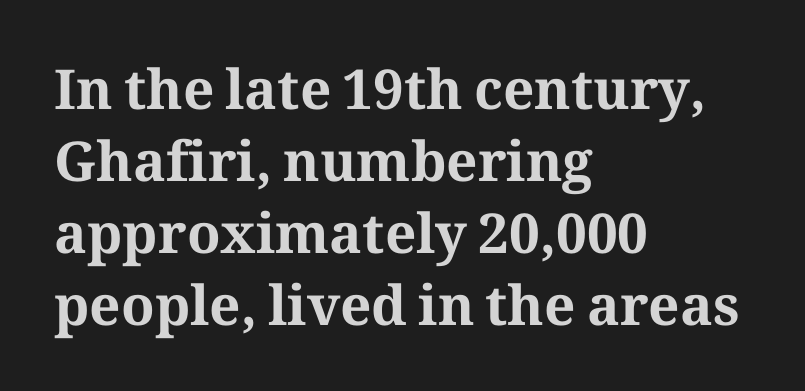
{"serif": "yes", "italic": "no", "bold": "yes", "weight": "bold", "width": "normal", "stroke_contrast": "medium", "x_height": "medium", "monospaced": "no", "underline": "no", "align": "left", "line_spacing": "normal", "line_spacing_ratio": 1.31, "letter_spacing": "normal", "letter_spacing_em": 0.0, "glyph_px": 55}
